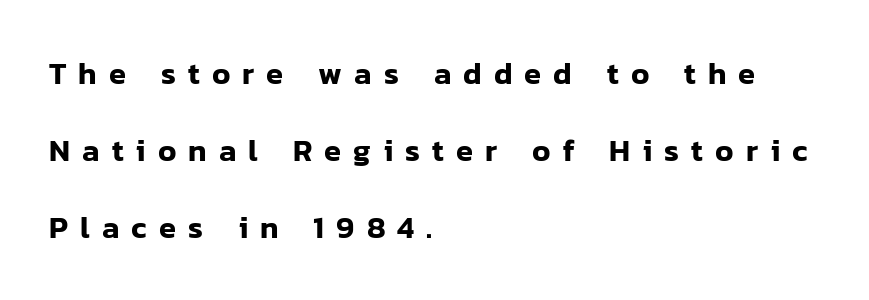
The image shows 31 px sans-serif type, upright; set left-aligned, loose line spacing (2.48x), unusually wide letter spacing (+0.39 em), not underlined; low stroke contrast and a medium x-height.
